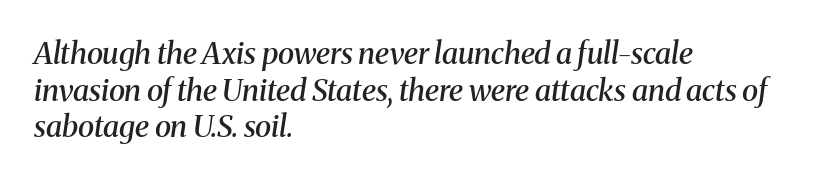
{"serif": "yes", "italic": "yes", "lean": "right", "slant_degrees": 8, "bold": "semi", "weight": "semibold", "width": "normal", "stroke_contrast": "medium", "x_height": "medium", "monospaced": "no", "underline": "no", "align": "left", "line_spacing_ratio": 1.22, "letter_spacing": "normal", "letter_spacing_em": 0.0, "glyph_px": 30}
